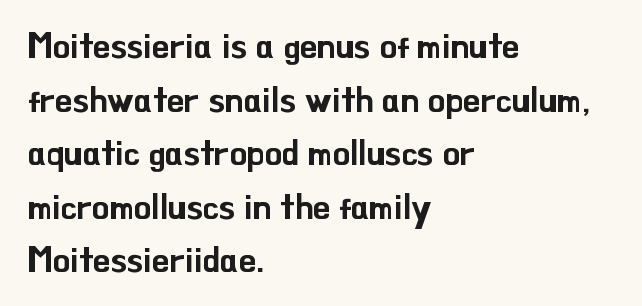
{"serif": "no", "italic": "no", "width": "normal", "stroke_contrast": "low", "x_height": "small", "monospaced": "no", "underline": "no", "align": "left", "line_spacing": "normal", "line_spacing_ratio": 1.53, "letter_spacing": "normal", "letter_spacing_em": 0.0, "glyph_px": 35}
